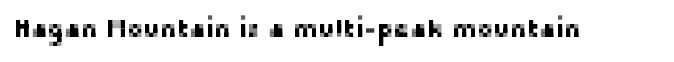
Q: Is the text italic (slanted)? A: No, it is upright.
Q: Is the text underlined? A: No.
Q: Is the spacing between letters normal or unusually wide? A: Normal.
